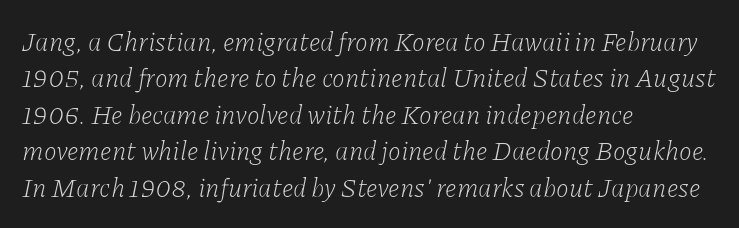
Q: Is the text bold? A: No.
Q: Is the text italic (slanted)? A: Yes, it leans right by about 11 degrees.
Q: Is the text underlined? A: No.
Q: How is the paragraph aligned? A: Left-aligned.
Q: Is the spacing between letters normal or unusually wide? A: Normal.
Q: Is the spacing between lines tight, normal or loose? A: Normal.
